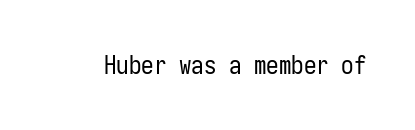
The image shows 25 px text type, upright; set normal letter spacing, not underlined.
